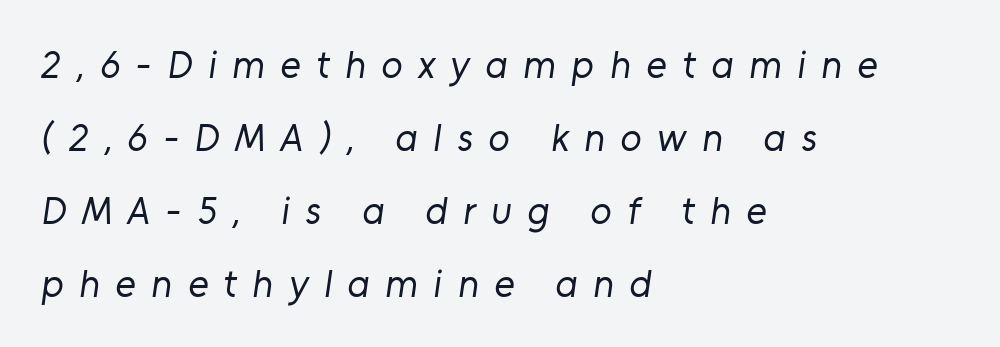
The image shows 39 px regular-weight sans-serif type; set left-aligned, line spacing 1.87x, unusually wide letter spacing (+0.4 em), not underlined; low stroke contrast and a medium x-height.
